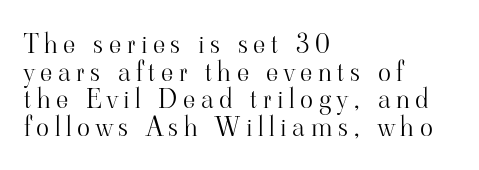
The font's upright variant was chosen for this text. Letters have the restrained weight of plain body copy at most. Glance below the letters and you will spot only blank space. Someone cranked the tracking dial way up on this one. Regarding leading, the lines here are crowded together.
